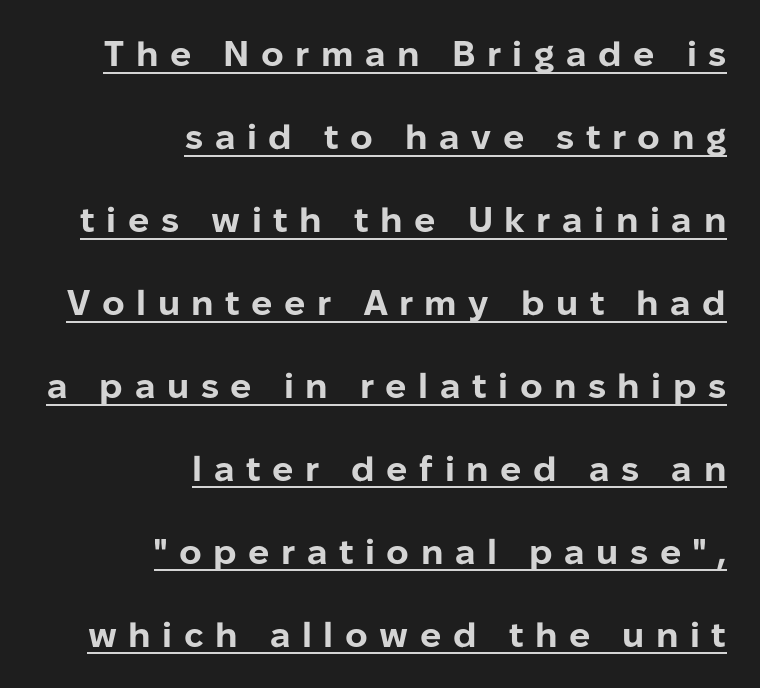
Notice how the passage keeps a crisp vertical edge on the right only. How would I describe the line gaps? Wide and relaxed. Decoration check: the copy is underlined. Heft: maximum for text — a bold. Is the letter spacing exaggerated? Yes — the characters are pushed far apart.
